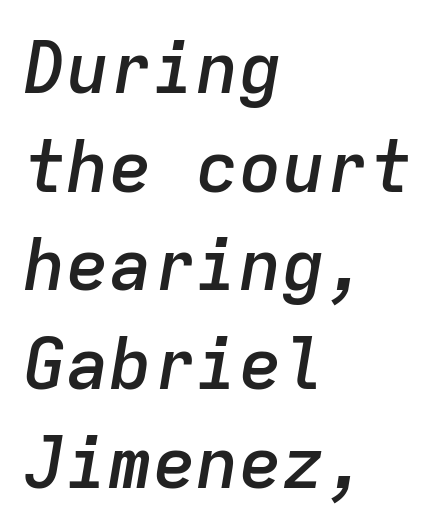
Q: Is the text bold? A: Semi-bold.
Q: Is the text italic (slanted)? A: Yes, it leans right by about 9 degrees.
Q: Is the text underlined? A: No.
Q: How is the paragraph aligned? A: Left-aligned.
Q: Is the spacing between letters normal or unusually wide? A: Normal.
Q: Is the spacing between lines tight, normal or loose? A: Normal.
Q: Width (condensed, normal, or wide)? A: Normal.
Q: Stroke contrast? A: Low.
Q: x-height? A: Medium.
Q: Monospaced? A: Yes.
